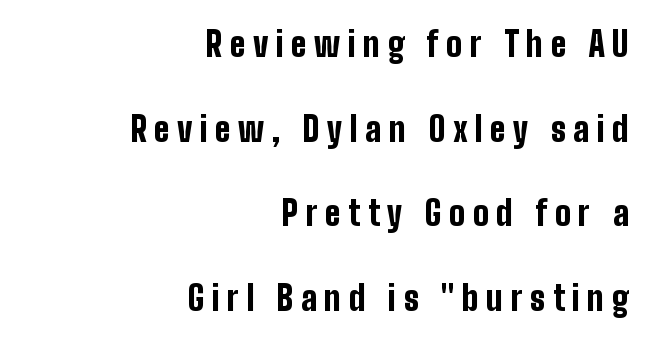
{"serif": "no", "italic": "no", "bold": "yes", "weight": "bold", "width": "condensed", "stroke_contrast": "low", "x_height": "medium", "monospaced": "no", "underline": "no", "align": "right", "line_spacing": "loose", "line_spacing_ratio": 2.49, "letter_spacing": "wide", "letter_spacing_em": 0.22, "glyph_px": 34}
